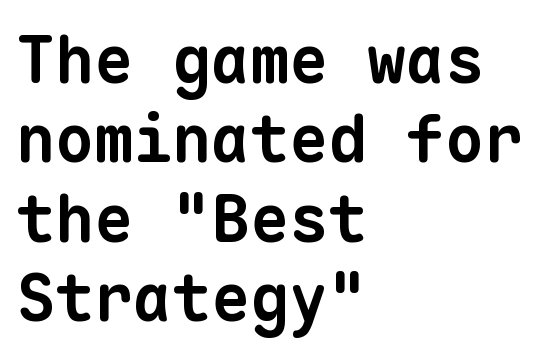
The image shows 65 px bold sans-serif type, monospaced; set left-aligned, line spacing 1.22x, normal letter spacing, not underlined; low stroke contrast and a medium x-height.
